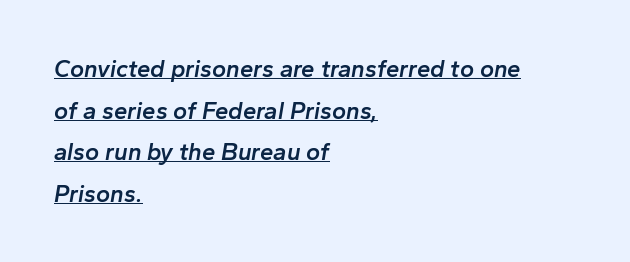
The image shows 24 px text type, italic (leaning right); set left-aligned, line spacing 1.73x, normal letter spacing, underlined.
